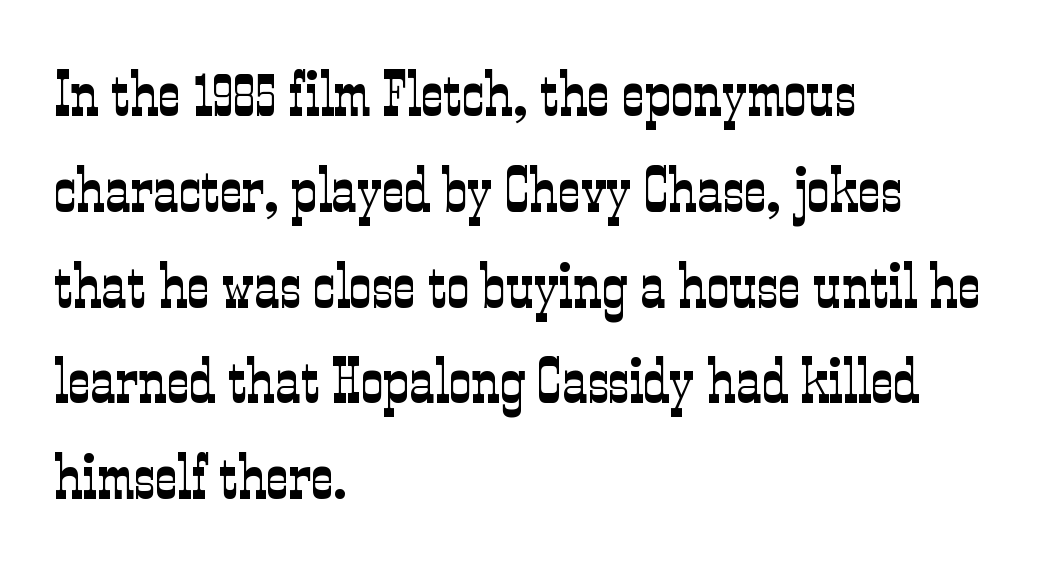
The image shows 63 px light, condensed serif type, upright; set left-aligned, normal line spacing (1.52x), normal letter spacing, not underlined; low stroke contrast and a medium x-height.
